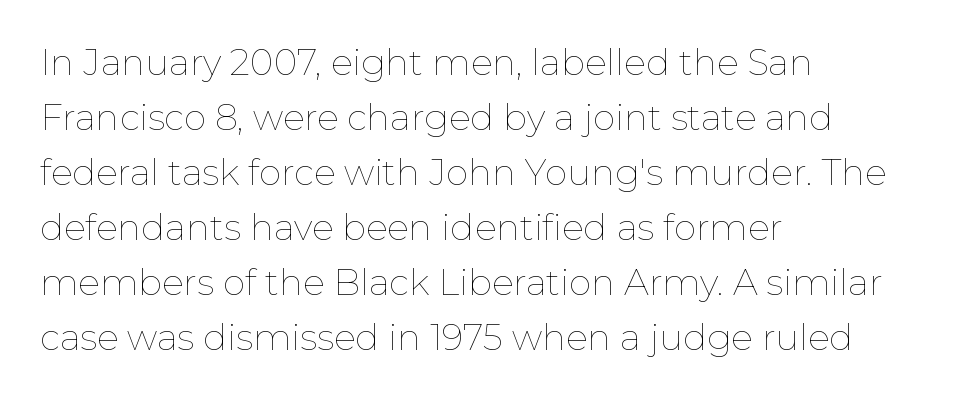
{"italic": "no", "bold": "no", "weight": "thin", "width": "normal", "stroke_contrast": "low", "x_height": "medium", "monospaced": "no", "underline": "no", "align": "left", "line_spacing": "normal", "line_spacing_ratio": 1.53, "letter_spacing": "normal", "letter_spacing_em": 0.0, "glyph_px": 36}
